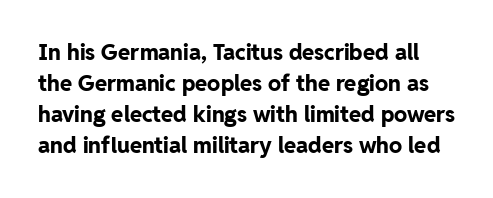
The image shows 22 px bold type, upright; set normal line spacing (1.41x), normal letter spacing, not underlined.
